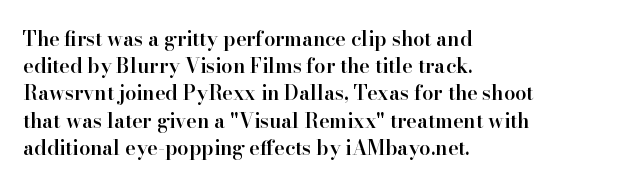
{"italic": "no", "bold": "semi", "underline": "no", "align": "left", "line_spacing": "normal", "line_spacing_ratio": 1.36, "letter_spacing": "normal", "letter_spacing_em": 0.0, "glyph_px": 20}
